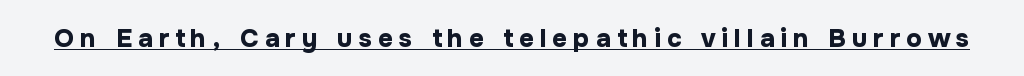
The image shows 26 px bold type, upright; set unusually wide letter spacing (+0.23 em), underlined.
